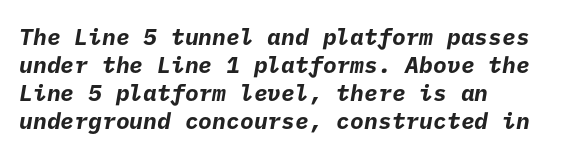
The image shows 23 px bold type; set left-aligned, line spacing 1.22x, normal letter spacing, not underlined.
